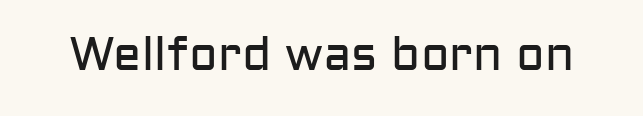
The image shows 47 px regular-weight sans-serif type, upright; set normal letter spacing, not underlined; low stroke contrast and a medium x-height.
